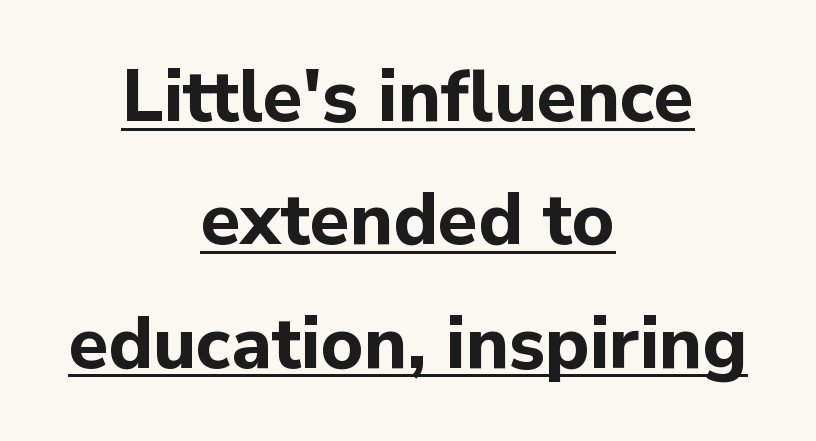
Q: Is the text bold? A: Yes.
Q: Is the text italic (slanted)? A: No, it is upright.
Q: Is the typeface a serif or a sans-serif typeface? A: Sans-serif.
Q: Is the text underlined? A: Yes.
Q: How is the paragraph aligned? A: Centered.
Q: Is the spacing between letters normal or unusually wide? A: Normal.
Q: Is the spacing between lines tight, normal or loose? A: Normal.
Q: Width (condensed, normal, or wide)? A: Normal.
Q: Stroke contrast? A: Low.
Q: x-height? A: Medium.
Q: Monospaced? A: No.
